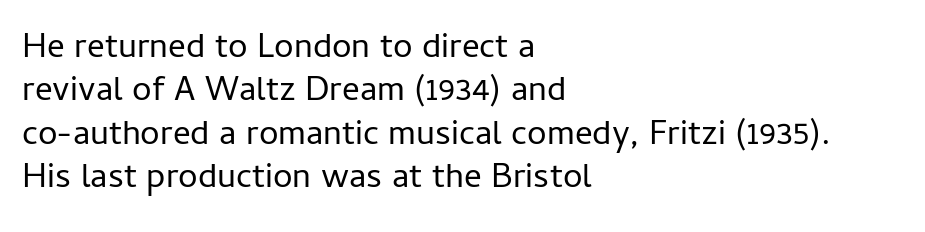
The image shows 35 px regular-weight sans-serif type, upright; set left-aligned, line spacing 1.24x, normal letter spacing, not underlined; low stroke contrast and a medium x-height.
